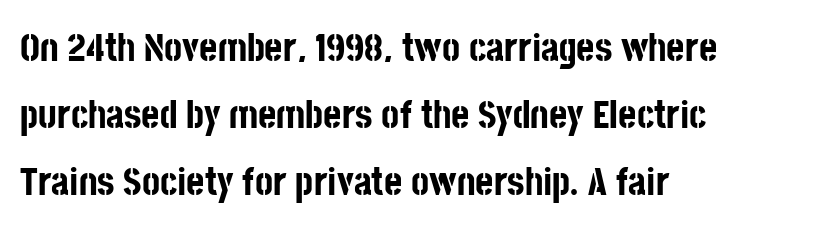
{"serif": "no", "italic": "no", "bold": "yes", "weight": "bold", "width": "condensed", "stroke_contrast": "low", "x_height": "large", "monospaced": "no", "underline": "no", "align": "left", "line_spacing_ratio": 1.72, "letter_spacing": "normal", "letter_spacing_em": 0.0, "glyph_px": 39}
